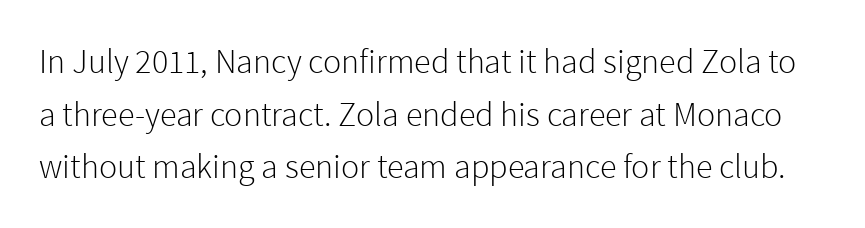
Q: Is the text bold? A: No.
Q: Is the text italic (slanted)? A: No, it is upright.
Q: Is the typeface a serif or a sans-serif typeface? A: Sans-serif.
Q: Is the text underlined? A: No.
Q: Is the spacing between letters normal or unusually wide? A: Normal.
Q: Is the spacing between lines tight, normal or loose? A: Normal.
Q: Width (condensed, normal, or wide)? A: Normal.
Q: x-height? A: Medium.
Q: Monospaced? A: No.
